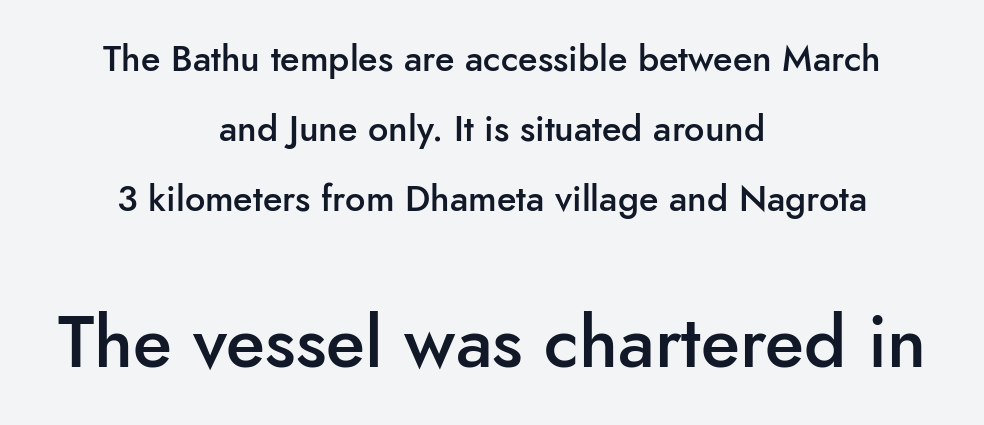
{"serif": "no", "italic": "no", "bold": "semi", "weight": "semibold", "width": "normal", "stroke_contrast": "low", "x_height": "small", "monospaced": "no", "underline": "no", "align": "center", "line_spacing": "loose", "line_spacing_ratio": 1.94, "letter_spacing": "normal", "letter_spacing_em": 0.0, "larger_block": "second", "size_ratio": 2.0, "glyph_px": 72}
